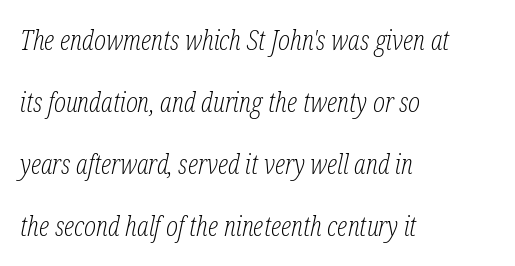
{"serif": "yes", "italic": "yes", "lean": "right", "slant_degrees": 12, "bold": "no", "weight": "light", "width": "condensed", "stroke_contrast": "low", "x_height": "medium", "monospaced": "no", "underline": "no", "align": "left", "line_spacing": "loose", "line_spacing_ratio": 2.22, "letter_spacing": "normal", "letter_spacing_em": 0.0, "glyph_px": 28}
